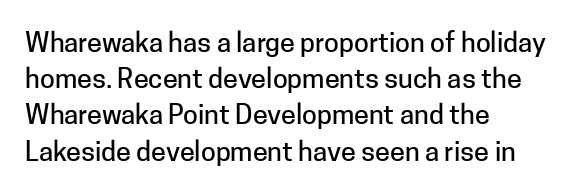
Q: Is the text italic (slanted)? A: No, it is upright.
Q: Is the text underlined? A: No.
Q: How is the paragraph aligned? A: Left-aligned.
Q: Is the spacing between letters normal or unusually wide? A: Normal.
Q: Is the spacing between lines tight, normal or loose? A: Normal.
